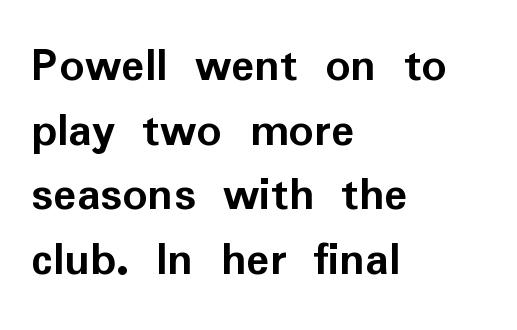
Summary of vertical rhythm: regular, with standard interline spacing. The rag falls on the right side of this text block. Beneath every word, the page is bare. Letter spacing: default. Ascenders rise straight up at ninety degrees.
